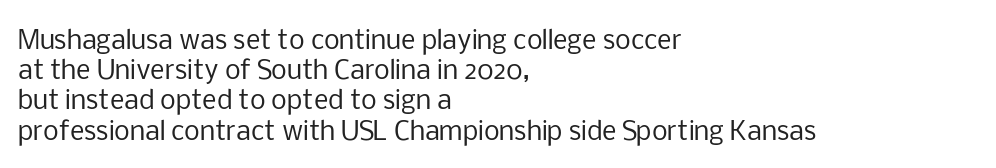
The image shows 25 px text type, upright; set left-aligned, line spacing 1.21x, normal letter spacing, not underlined.
